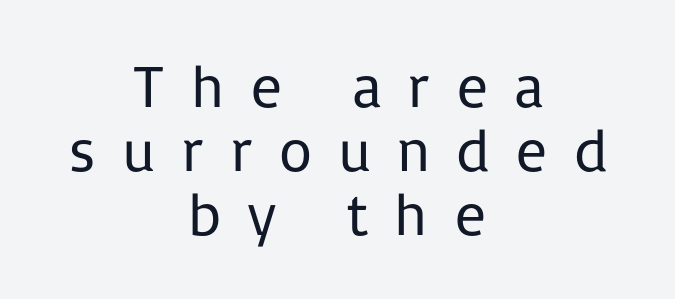
Character widths vary here, with narrow letters taking less room than wide ones. The foot of each line stays bare and open. Neither beginnings nor endings align; midpoints do. Classification — sans serif.
